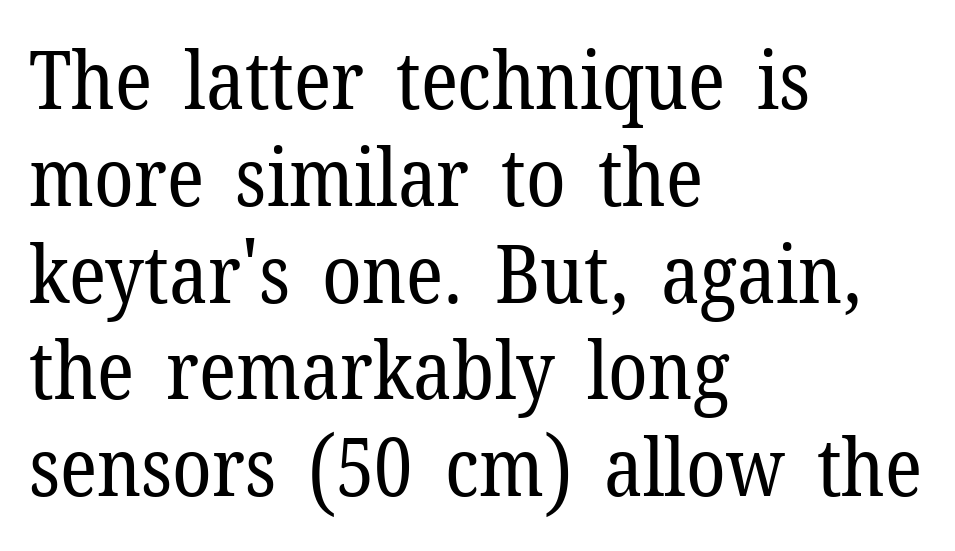
Q: Is the text bold? A: No.
Q: Is the text italic (slanted)? A: No, it is upright.
Q: Is the typeface a serif or a sans-serif typeface? A: Serif.
Q: Is the text underlined? A: No.
Q: How is the paragraph aligned? A: Left-aligned.
Q: Is the spacing between letters normal or unusually wide? A: Normal.
Q: Width (condensed, normal, or wide)? A: Normal.
Q: Stroke contrast? A: Low.
Q: x-height? A: Medium.
Q: Monospaced? A: No.
